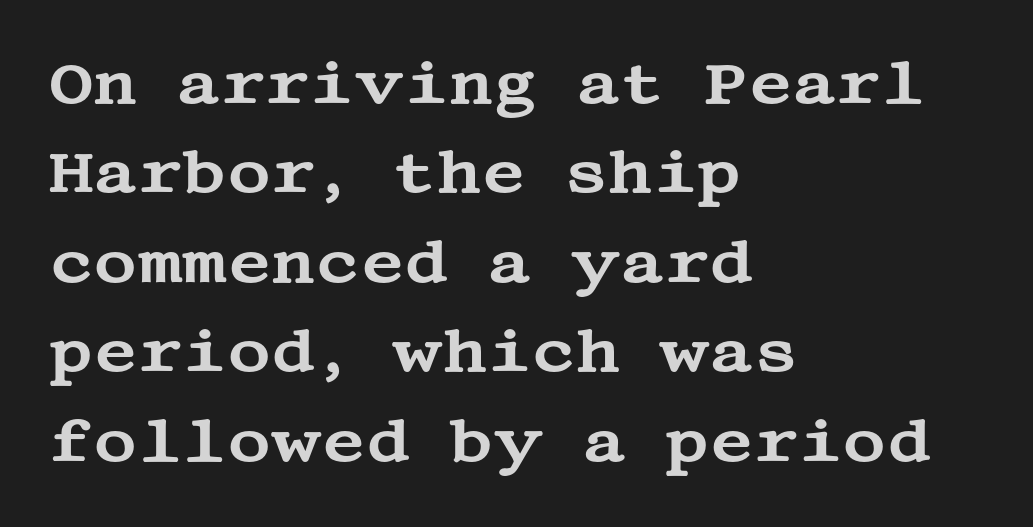
{"serif": "yes", "italic": "no", "width": "wide", "stroke_contrast": "medium", "x_height": "large", "underline": "no", "align": "left", "line_spacing": "normal", "line_spacing_ratio": 1.49, "letter_spacing": "normal", "letter_spacing_em": 0.0, "glyph_px": 60}
